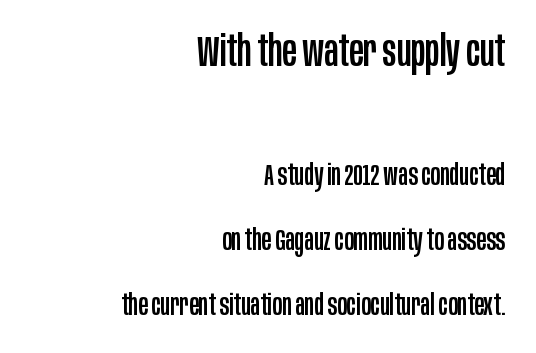
{"serif": "no", "italic": "no", "width": "condensed", "stroke_contrast": "low", "x_height": "large", "monospaced": "no", "underline": "no", "align": "right", "line_spacing": "loose", "line_spacing_ratio": 2.23, "letter_spacing": "normal", "letter_spacing_em": 0.0, "larger_block": "first", "size_ratio": 1.48, "glyph_px": 43}
